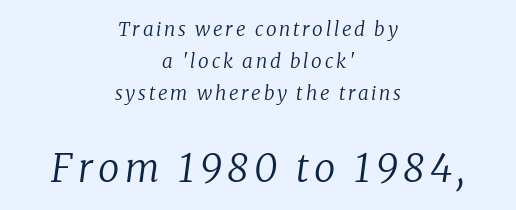
The gap between lines stays unmarked. No extra ink here — the face is not bold. Leftover space on each line is divided equally before and after the words. A typesetter would call this proportional, since set widths differ per character. Successive baselines arrive at the customary interval. These two chunks differ in scale, with the bottom chunk taking the larger measure.
